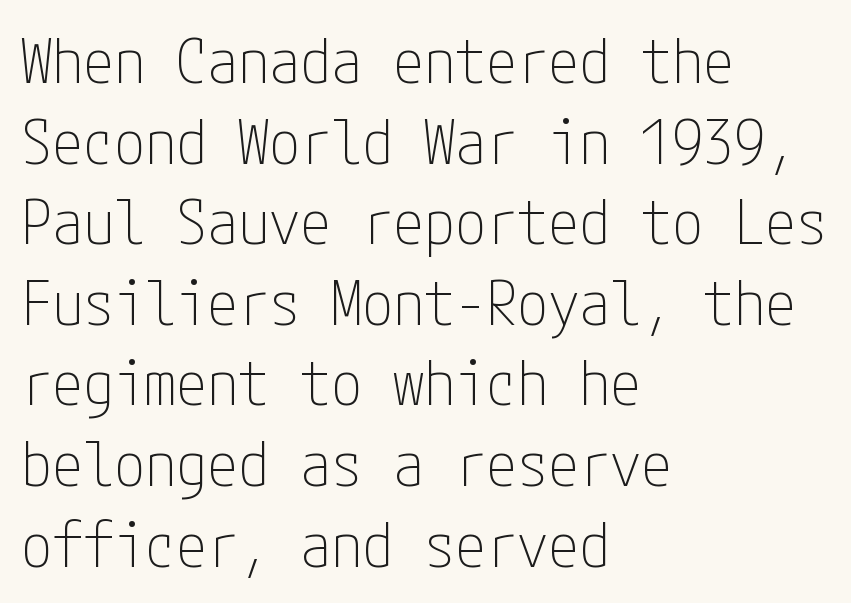
{"serif": "no", "italic": "no", "bold": "no", "weight": "thin", "width": "condensed", "stroke_contrast": "low", "x_height": "medium", "underline": "no", "align": "left", "line_spacing": "normal", "line_spacing_ratio": 1.3, "letter_spacing": "normal", "letter_spacing_em": 0.0, "glyph_px": 62}
